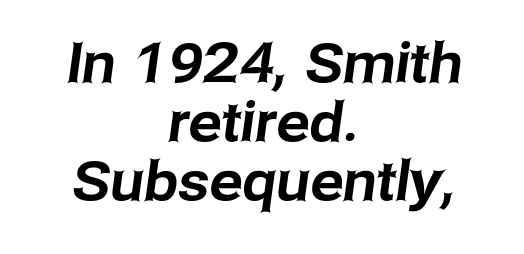
Q: Is the typeface a serif or a sans-serif typeface? A: Sans-serif.
Q: Is the text underlined? A: No.
Q: How is the paragraph aligned? A: Centered.
Q: Is the spacing between letters normal or unusually wide? A: Normal.
Q: Is the spacing between lines tight, normal or loose? A: Tight.
Q: Width (condensed, normal, or wide)? A: Normal.
Q: Stroke contrast? A: Low.
Q: x-height? A: Medium.
Q: Monospaced? A: No.
